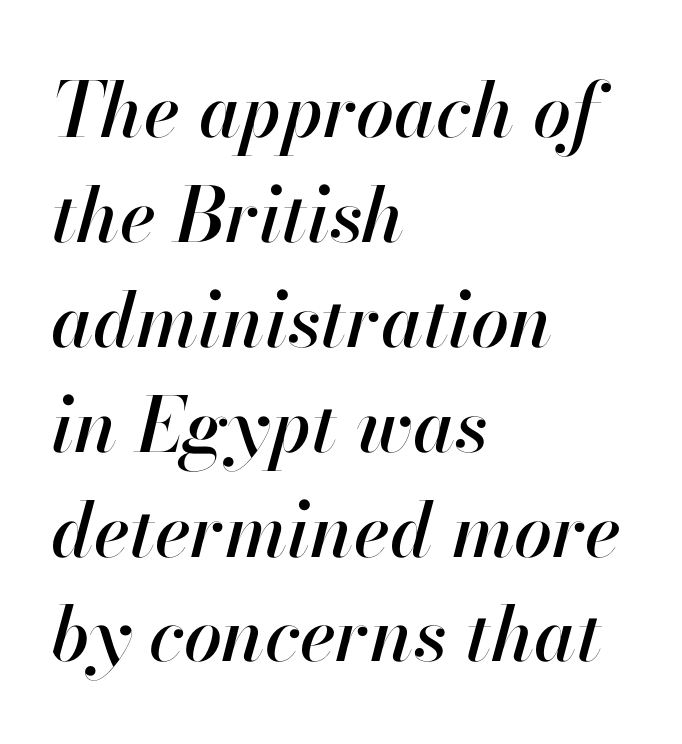
You can tell it's italic because the verticals aren't actually vertical. Note the varied advance widths — an 'i' is clearly narrower than an 'm'. Standard letterfit; no display-style spreading of the glyphs. A bare baseline throughout the passage.
